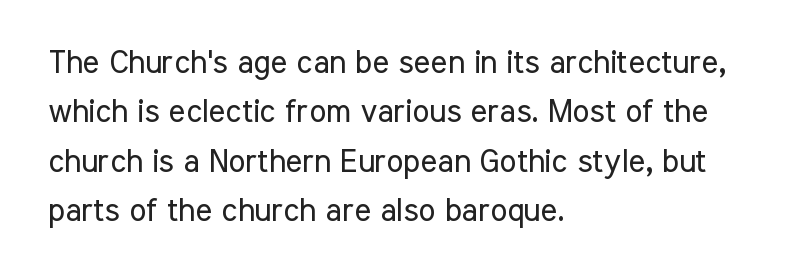
Nobody drew a line under any word here. This sample has the flowing, uneven cadence of proportional lettering. Note: no serifs on the glyphs. Visually the block forms a straight wall on the left and a jagged coastline on the right.
